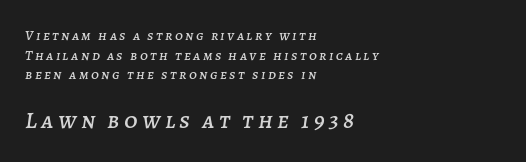
The image shows 24 px text type, italic (leaning right); set left-aligned, normal line spacing (1.4x), not underlined; the second (bottom) block is 1.71x larger.
